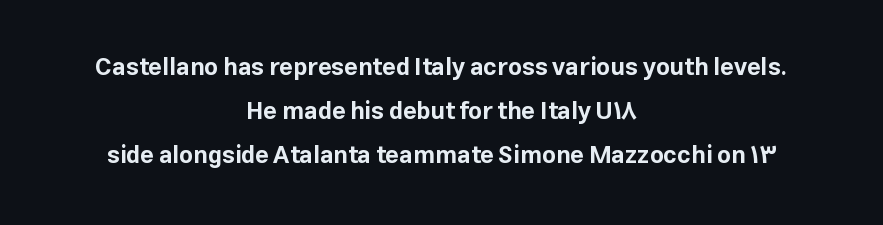
{"italic": "no", "bold": "yes", "underline": "no", "align": "center", "line_spacing_ratio": 1.84, "letter_spacing": "normal", "letter_spacing_em": 0.0, "glyph_px": 24}
